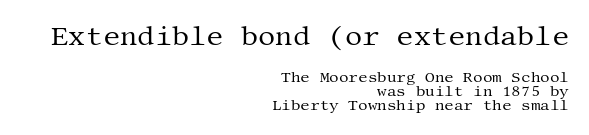
{"italic": "no", "bold": "no", "underline": "no", "align": "right", "line_spacing": "tight", "line_spacing_ratio": 0.96, "letter_spacing": "normal", "letter_spacing_em": 0.0, "larger_block": "first", "size_ratio": 1.8, "glyph_px": 27}
